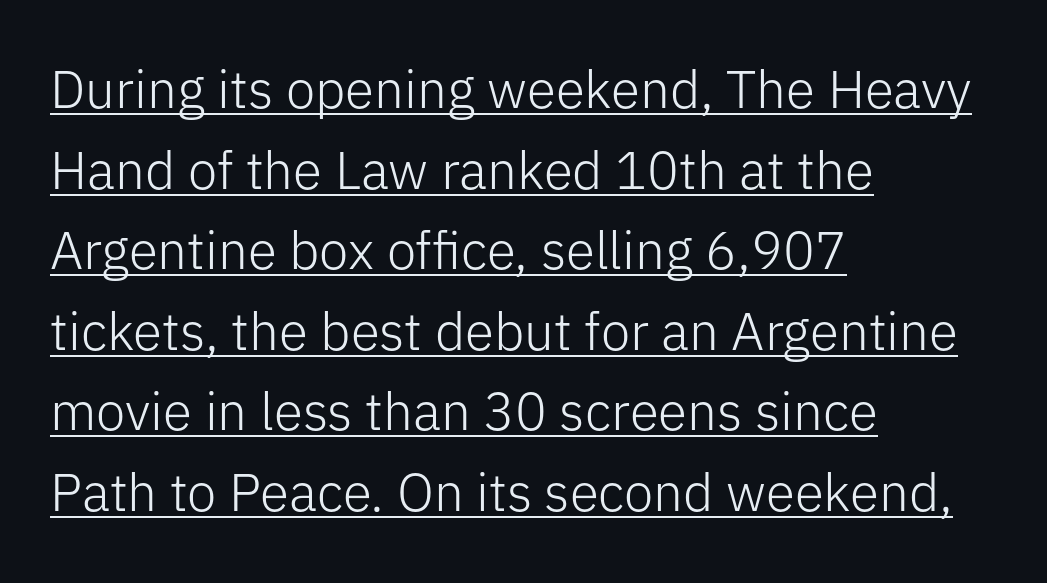
Q: Is the text bold? A: No.
Q: Is the text italic (slanted)? A: No, it is upright.
Q: Is the typeface a serif or a sans-serif typeface? A: Sans-serif.
Q: Is the text underlined? A: Yes.
Q: How is the paragraph aligned? A: Left-aligned.
Q: Is the spacing between letters normal or unusually wide? A: Normal.
Q: Is the spacing between lines tight, normal or loose? A: Normal.
Q: Width (condensed, normal, or wide)? A: Normal.
Q: Stroke contrast? A: Low.
Q: x-height? A: Medium.
Q: Monospaced? A: No.
